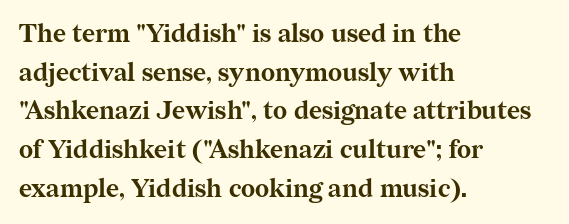
The image shows 25 px bold type, upright; set left-aligned, normal line spacing (1.55x), normal letter spacing, not underlined.
